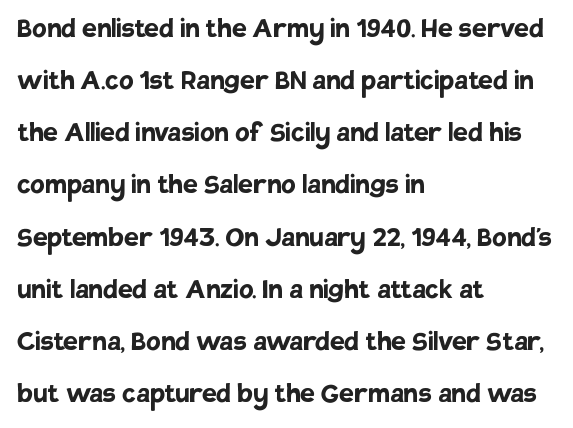
Q: Is the text bold? A: Yes.
Q: Is the text italic (slanted)? A: No, it is upright.
Q: Is the typeface a serif or a sans-serif typeface? A: Sans-serif.
Q: Is the text underlined? A: No.
Q: How is the paragraph aligned? A: Left-aligned.
Q: Is the spacing between letters normal or unusually wide? A: Normal.
Q: Is the spacing between lines tight, normal or loose? A: Normal.
Q: Width (condensed, normal, or wide)? A: Normal.
Q: Stroke contrast? A: Low.
Q: x-height? A: Large.
Q: Monospaced? A: No.
